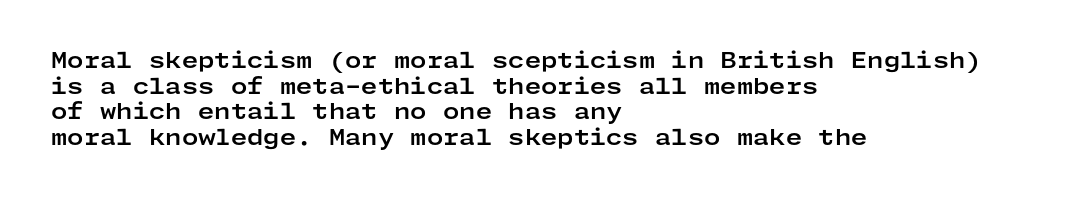
Q: Is the text bold? A: Yes.
Q: Is the text italic (slanted)? A: No, it is upright.
Q: Is the text underlined? A: No.
Q: How is the paragraph aligned? A: Left-aligned.
Q: Is the spacing between letters normal or unusually wide? A: Normal.
